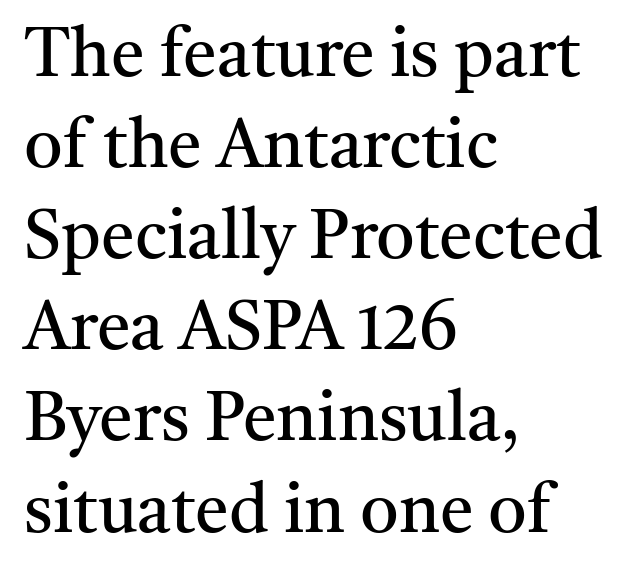
{"serif": "yes", "italic": "no", "bold": "no", "weight": "regular", "width": "normal", "stroke_contrast": "medium", "x_height": "medium", "monospaced": "no", "underline": "no", "align": "left", "line_spacing": "normal", "line_spacing_ratio": 1.34, "letter_spacing": "normal", "letter_spacing_em": 0.0, "glyph_px": 68}
